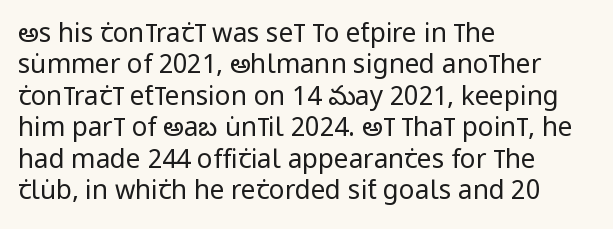
Q: Is the text bold? A: No.
Q: Is the text italic (slanted)? A: No, it is upright.
Q: Is the text underlined? A: No.
Q: How is the paragraph aligned? A: Left-aligned.
Q: Is the spacing between letters normal or unusually wide? A: Normal.
